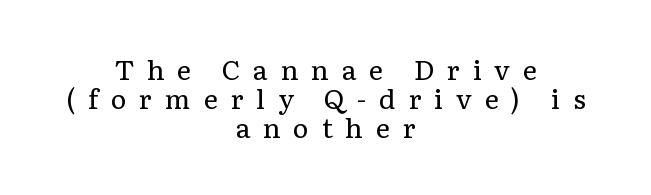
Q: Is the text bold? A: No.
Q: Is the text italic (slanted)? A: No, it is upright.
Q: Is the text underlined? A: No.
Q: How is the paragraph aligned? A: Centered.
Q: Is the spacing between letters normal or unusually wide? A: Unusually wide.
Q: Is the spacing between lines tight, normal or loose? A: Tight.
